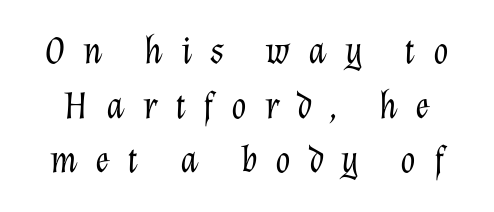
The image shows 39 px light type, italic (leaning right); set normal line spacing (1.4x), unusually wide letter spacing (+0.45 em), not underlined; low stroke contrast and a medium x-height.
